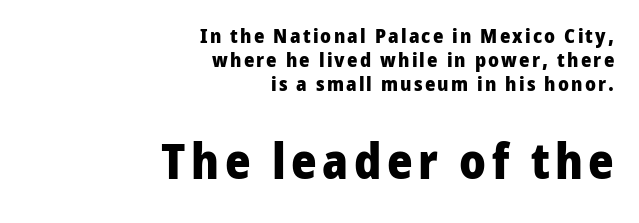
{"serif": "no", "italic": "no", "bold": "yes", "weight": "heavy", "width": "normal", "stroke_contrast": "low", "x_height": "medium", "monospaced": "no", "underline": "no", "align": "right", "line_spacing_ratio": 1.19, "larger_block": "second", "size_ratio": 2.45, "glyph_px": 49}
